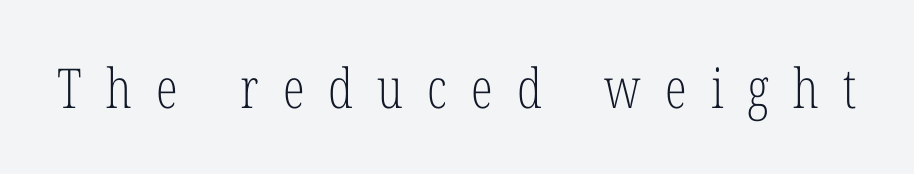
To sum up the face: it has serifs. This rendering features lettering with no underline. A typesetter would mark this as roman, not italic. Bold? No — there's no thickening of the strokes. Each letter keeps its own natural width here, so spacing adapts to shape.
